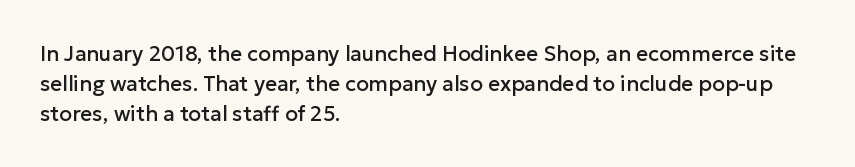
{"italic": "no", "underline": "no", "align": "left", "line_spacing": "normal", "line_spacing_ratio": 1.42, "letter_spacing": "normal", "letter_spacing_em": 0.0, "glyph_px": 21}
